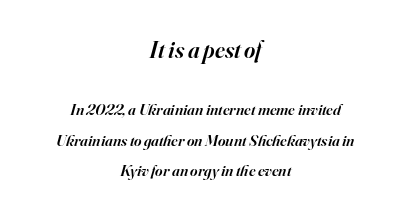
Q: Is the text bold? A: Semi-bold.
Q: Is the text italic (slanted)? A: Yes, it leans right by about 16 degrees.
Q: Is the text underlined? A: No.
Q: How is the paragraph aligned? A: Centered.
Q: Is the spacing between letters normal or unusually wide? A: Normal.
Q: Is the spacing between lines tight, normal or loose? A: Loose.
Q: Which block of text is set in a larger size, the first (top) or the second (bottom)? A: The first (top) one.
